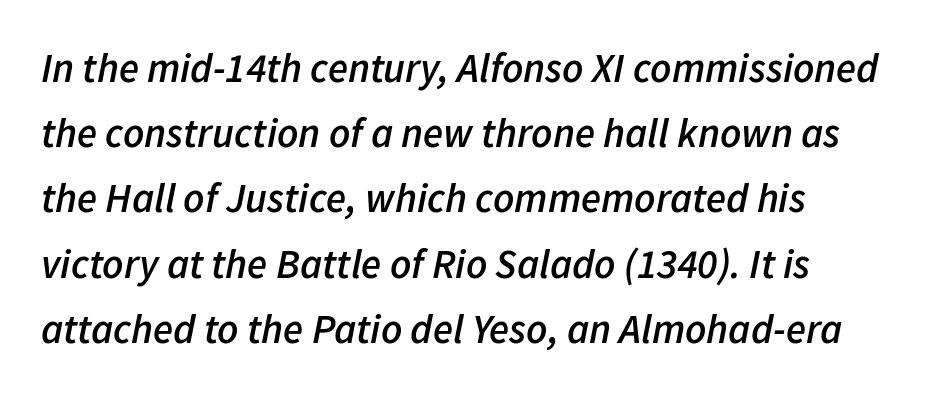
The image shows 41 px semibold type, italic (leaning right); set left-aligned, normal line spacing (1.59x), normal letter spacing, not underlined; low stroke contrast and a medium x-height.
